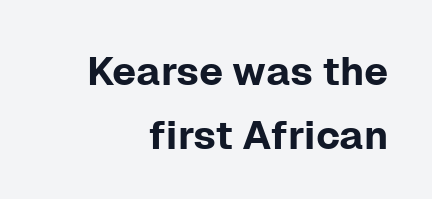
Q: Is the text italic (slanted)? A: No, it is upright.
Q: Is the typeface a serif or a sans-serif typeface? A: Sans-serif.
Q: Is the text underlined? A: No.
Q: How is the paragraph aligned? A: Right-aligned.
Q: Is the spacing between letters normal or unusually wide? A: Normal.
Q: Is the spacing between lines tight, normal or loose? A: Normal.
Q: Width (condensed, normal, or wide)? A: Normal.
Q: Stroke contrast? A: Low.
Q: x-height? A: Medium.
Q: Monospaced? A: No.
